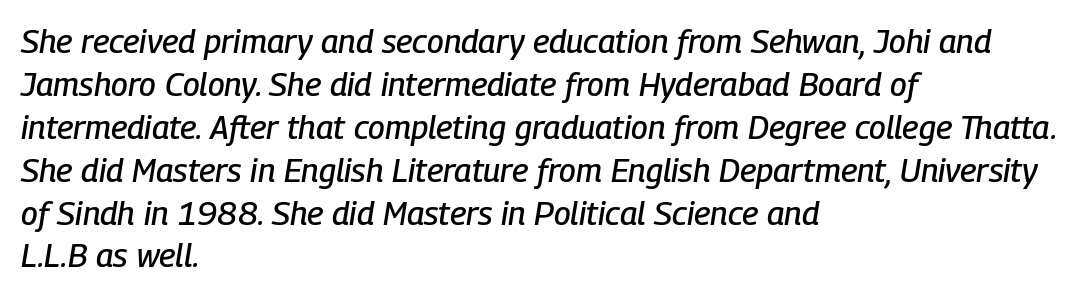
If you drew a line through each stem, it would be angled. You could not count columns in this text — the font is proportionally spaced. Caption: standard tracking, unaltered. The leading is moderate, giving the passage an even texture. Descender tails drop into unmarked territory. A classic flush-left, rag-right setting is used for this passage.
